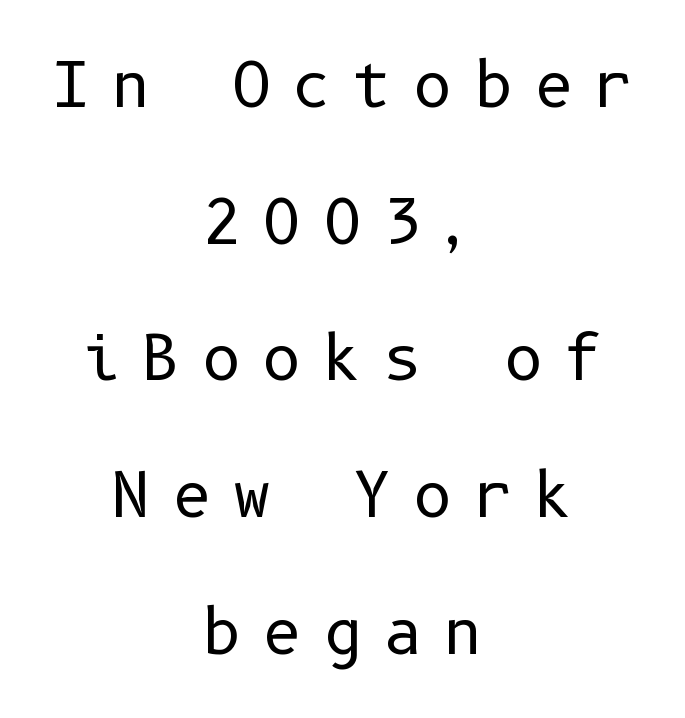
The image shows 61 px regular-weight sans-serif type, upright; set centered, loose line spacing (2.24x), unusually wide letter spacing (+0.34 em), not underlined; low stroke contrast and a medium x-height.
